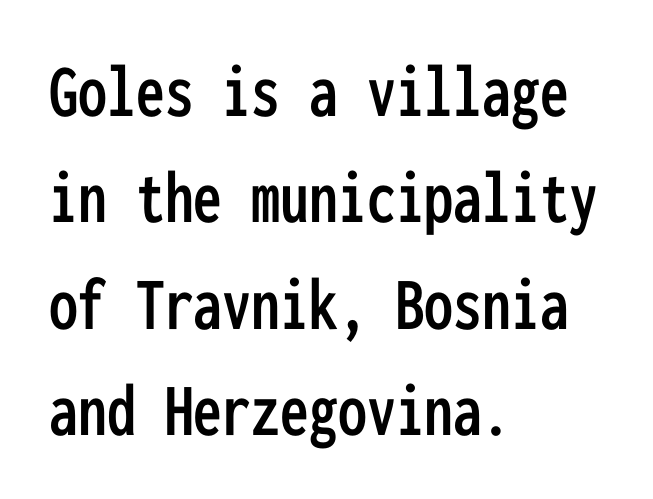
{"serif": "no", "italic": "no", "width": "condensed", "stroke_contrast": "low", "x_height": "medium", "monospaced": "yes", "underline": "no", "align": "left", "line_spacing": "normal", "line_spacing_ratio": 1.38, "letter_spacing": "normal", "letter_spacing_em": 0.0, "glyph_px": 77}
